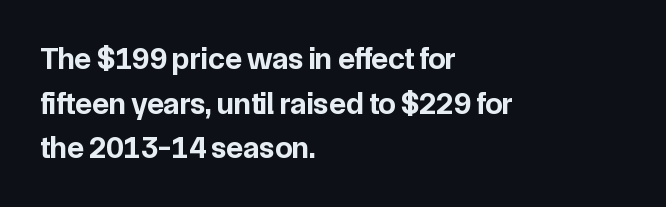
The glyphs are unaccompanied by any horizontal stroke below them. You could call the tracking neutral — neither tight nor loose. Stroke thickness is high; the sample reads as a true bold. Italic? Not at all — the glyphs are vertical. The face used here is proportionally spaced, like ordinary book or web type.
